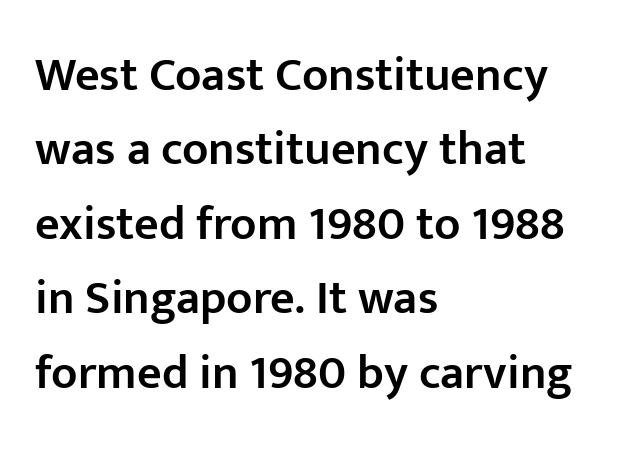
{"serif": "no", "italic": "no", "bold": "semi", "weight": "semibold", "width": "normal", "stroke_contrast": "low", "x_height": "medium", "monospaced": "no", "underline": "no", "align": "left", "line_spacing": "normal", "line_spacing_ratio": 1.55, "letter_spacing": "normal", "letter_spacing_em": 0.0, "glyph_px": 48}
